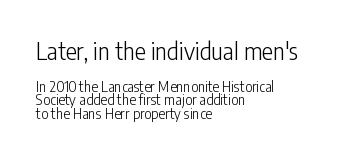
One glance says dense: line gaps are narrower than usual. Typesetter's note — upper block bumped up in size, lower block left smaller. Spacing between characters is what you'd get straight out of the box. All the whitespace from short lines collects on the right. Weight: regular or lighter. Do the letters lean? They stand straight.
